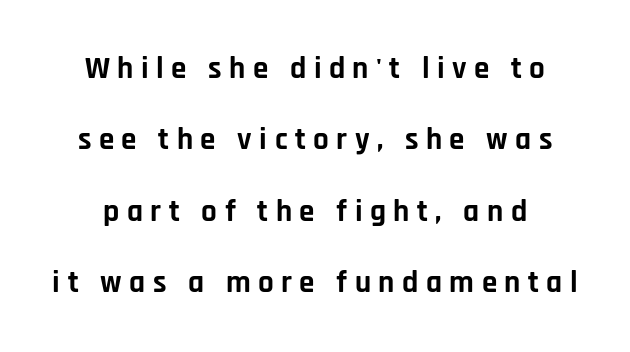
The image shows 31 px bold sans-serif type, upright; set loose line spacing (2.3x), unusually wide letter spacing (+0.24 em), not underlined; low stroke contrast and a large x-height.
